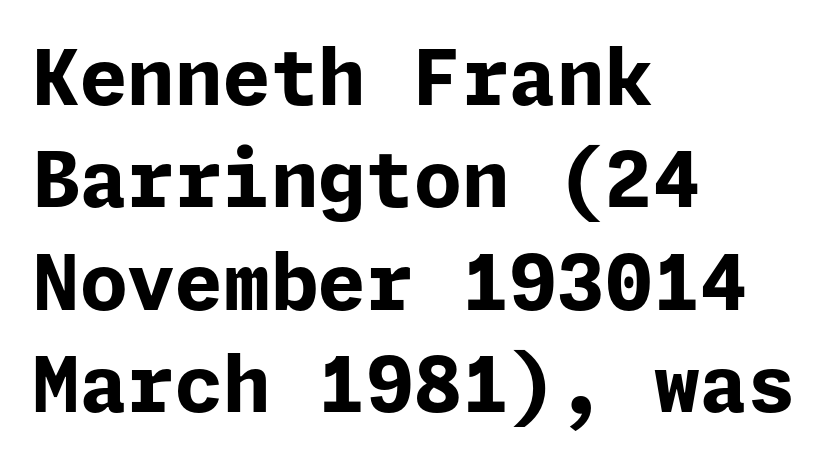
The image shows 77 px bold sans-serif type, upright; set left-aligned, normal line spacing (1.33x), normal letter spacing, not underlined; low stroke contrast and a medium x-height.
